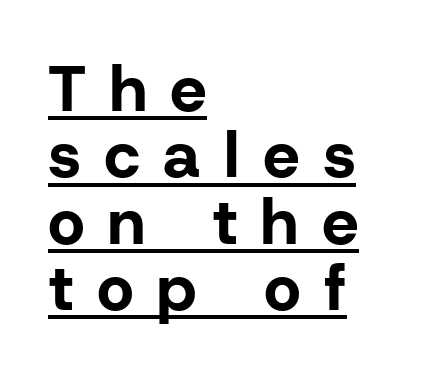
{"serif": "no", "italic": "no", "bold": "yes", "weight": "bold", "width": "normal", "stroke_contrast": "low", "x_height": "medium", "monospaced": "no", "underline": "yes", "align": "left", "line_spacing": "tight", "line_spacing_ratio": 1.02, "letter_spacing": "wide", "letter_spacing_em": 0.36, "glyph_px": 65}
